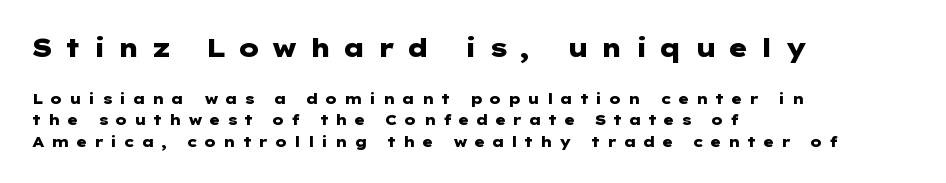
Q: Is the text bold? A: Yes.
Q: Is the text italic (slanted)? A: No, it is upright.
Q: Is the text underlined? A: No.
Q: How is the paragraph aligned? A: Left-aligned.
Q: Is the spacing between letters normal or unusually wide? A: Unusually wide.
Q: Is the spacing between lines tight, normal or loose? A: Normal.
Q: Which block of text is set in a larger size, the first (top) or the second (bottom)? A: The first (top) one.
